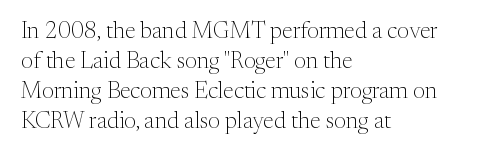
The image shows 23 px text type, upright; set left-aligned, normal line spacing (1.31x), normal letter spacing, not underlined.
